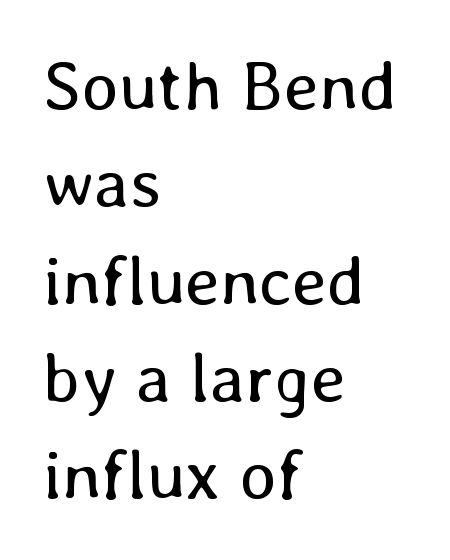
Observe the ordinary spacing: letters are neighbours, not strangers. No chunkiness to these letters — they're not bold. Ordinary non-slanted type is in use. Decoration check: the copy has no underline. These lines are rendered in a variable-pitch font. Quick note: interline space is typical.
